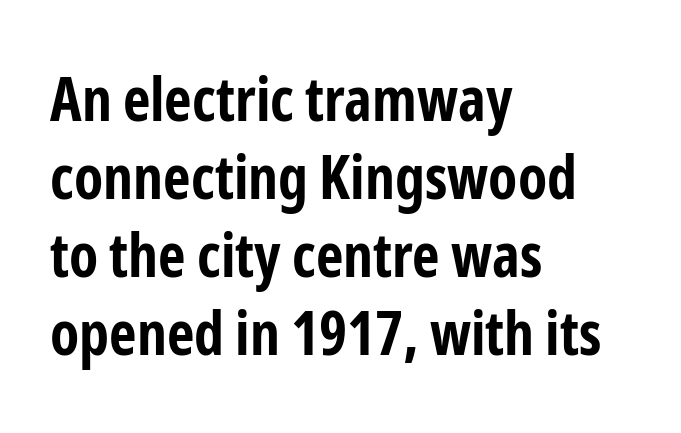
Q: Is the text bold? A: Yes.
Q: Is the text italic (slanted)? A: No, it is upright.
Q: Is the typeface a serif or a sans-serif typeface? A: Sans-serif.
Q: Is the text underlined? A: No.
Q: How is the paragraph aligned? A: Left-aligned.
Q: Is the spacing between letters normal or unusually wide? A: Normal.
Q: Is the spacing between lines tight, normal or loose? A: Normal.
Q: Width (condensed, normal, or wide)? A: Condensed.
Q: Stroke contrast? A: Low.
Q: x-height? A: Medium.
Q: Monospaced? A: No.
